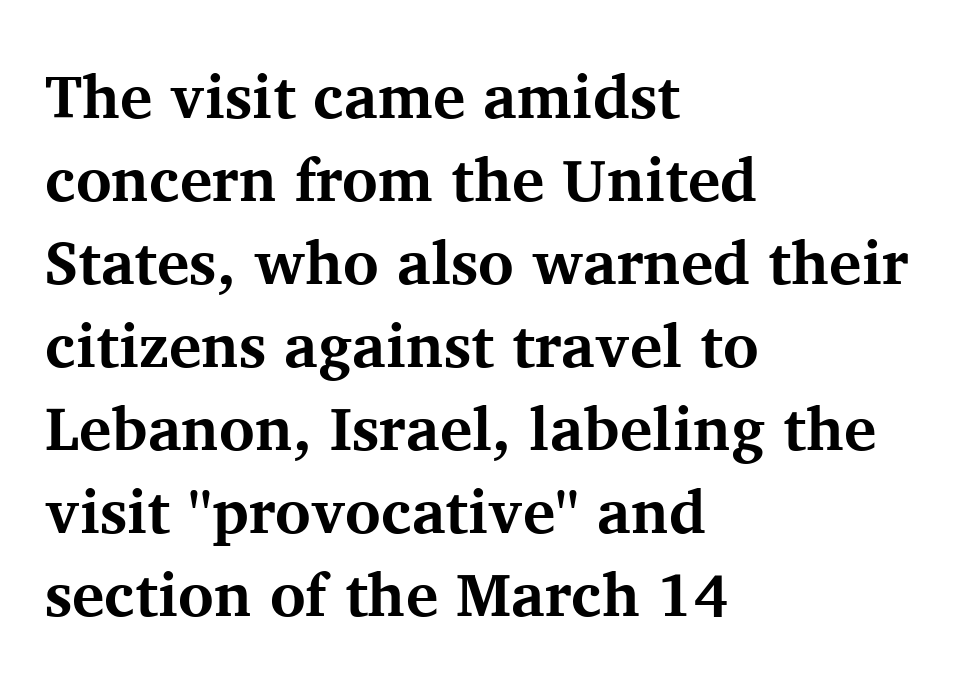
Q: Is the text bold? A: Yes.
Q: Is the text italic (slanted)? A: No, it is upright.
Q: Is the typeface a serif or a sans-serif typeface? A: Serif.
Q: Is the text underlined? A: No.
Q: How is the paragraph aligned? A: Left-aligned.
Q: Is the spacing between letters normal or unusually wide? A: Normal.
Q: Is the spacing between lines tight, normal or loose? A: Normal.
Q: Width (condensed, normal, or wide)? A: Normal.
Q: Stroke contrast? A: Medium.
Q: x-height? A: Medium.
Q: Monospaced? A: No.
